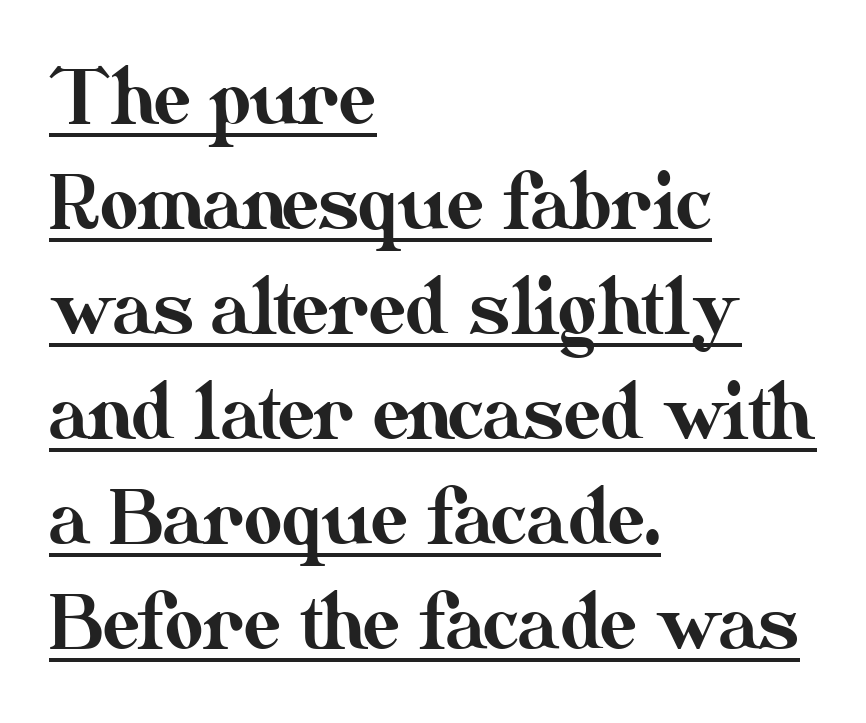
{"italic": "no", "width": "normal", "stroke_contrast": "medium", "x_height": "small", "monospaced": "no", "underline": "yes", "align": "left", "line_spacing": "normal", "line_spacing_ratio": 1.42, "letter_spacing": "normal", "letter_spacing_em": 0.0, "glyph_px": 74}
